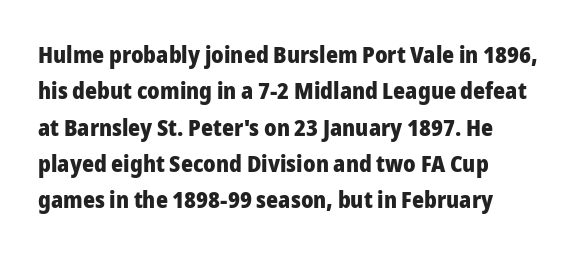
Q: Is the text bold? A: Yes.
Q: Is the text italic (slanted)? A: No, it is upright.
Q: Is the text underlined? A: No.
Q: How is the paragraph aligned? A: Left-aligned.
Q: Is the spacing between letters normal or unusually wide? A: Normal.
Q: Is the spacing between lines tight, normal or loose? A: Normal.
